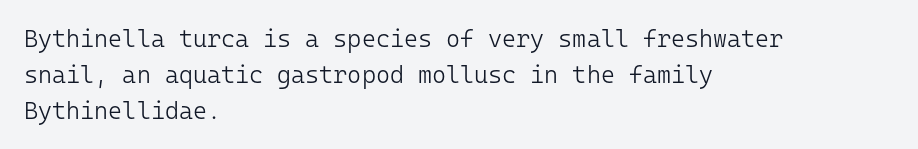
{"italic": "no", "bold": "no", "underline": "no", "align": "left", "line_spacing": "normal", "line_spacing_ratio": 1.49, "letter_spacing": "normal", "letter_spacing_em": 0.0, "glyph_px": 24}
